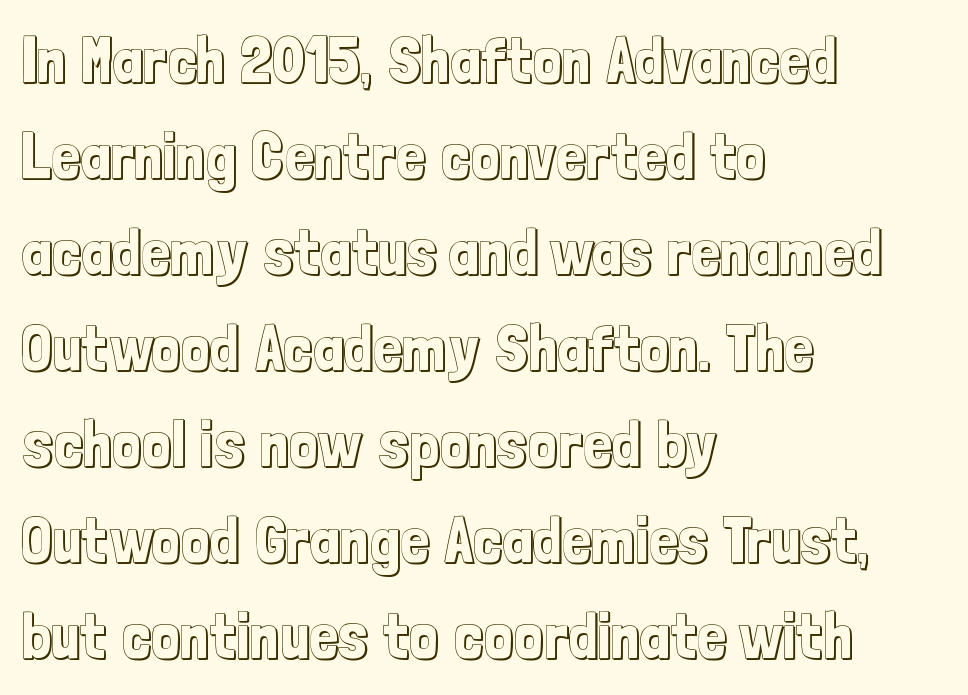
Designer's note — italics off, roman on. Is the letter spacing exaggerated? No — it looks like the ordinary default. This block has exactly the height ordinary leading produces. Here the designer chose a conventional face with non-uniform glyph widths. Only glyphs here, with clear space below each row. Every row of glyphs begins at an identical x-position on the left.
